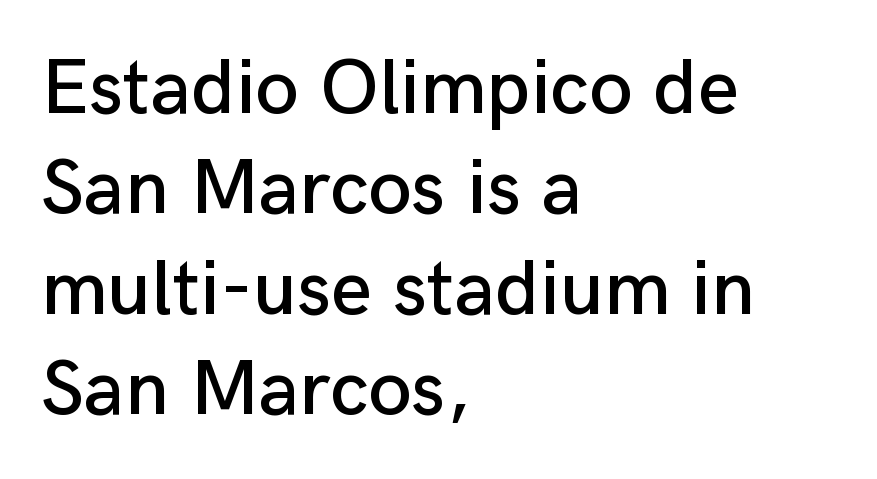
Compared with typical body copy, the letter spacing here is the same. Vertical strokes here are truly vertical. Stroke terminals: plain, sans-serif. You could not count columns in this text — the font is proportionally spaced. The setting favours the left margin, as ordinary paragraphs usually do.
